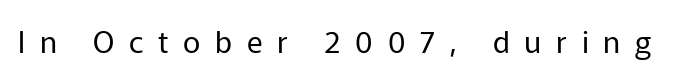
Q: Is the text bold? A: No.
Q: Is the text italic (slanted)? A: No, it is upright.
Q: Is the typeface a serif or a sans-serif typeface? A: Sans-serif.
Q: Is the text underlined? A: No.
Q: Is the spacing between letters normal or unusually wide? A: Unusually wide.
Q: Width (condensed, normal, or wide)? A: Normal.
Q: Stroke contrast? A: Low.
Q: x-height? A: Medium.
Q: Monospaced? A: No.
